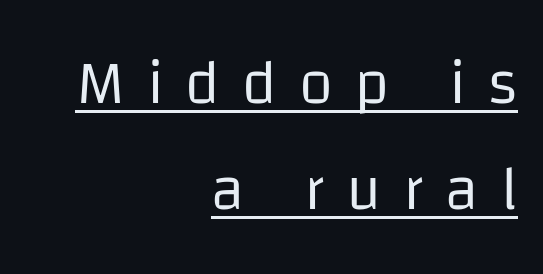
The image shows 62 px regular-weight sans-serif type, upright; set right-aligned, line spacing 1.71x, unusually wide letter spacing (+0.35 em), underlined; low stroke contrast and a large x-height.
